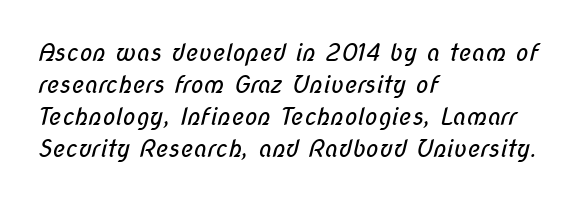
{"bold": "no", "underline": "no", "align": "left", "line_spacing": "normal", "line_spacing_ratio": 1.33, "letter_spacing": "normal", "letter_spacing_em": 0.0, "glyph_px": 24}
